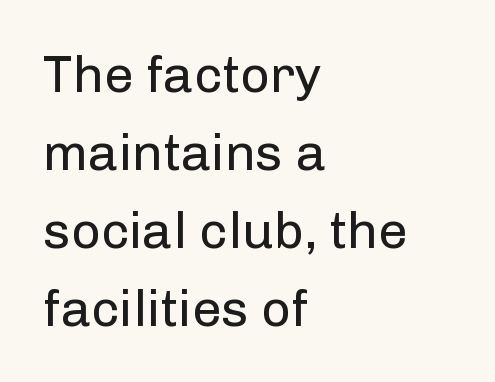
All the whitespace from short lines collects on the right. The lettering holds an erect, upright posture throughout. Stems and bowls with no extra thickness — not bold. Compared with typical paragraphs, the rows here are spaced about the same. Inter-character spacing is left at the font's built-in metrics. A typesetter would call this proportional, since set widths differ per character.
